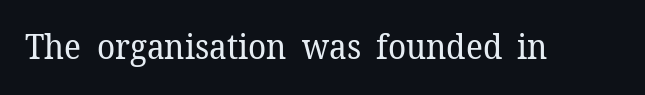
Q: Is the text bold? A: No.
Q: Is the text italic (slanted)? A: No, it is upright.
Q: Is the typeface a serif or a sans-serif typeface? A: Serif.
Q: Is the text underlined? A: No.
Q: Is the spacing between letters normal or unusually wide? A: Normal.
Q: Width (condensed, normal, or wide)? A: Normal.
Q: Stroke contrast? A: Low.
Q: x-height? A: Medium.
Q: Monospaced? A: No.
